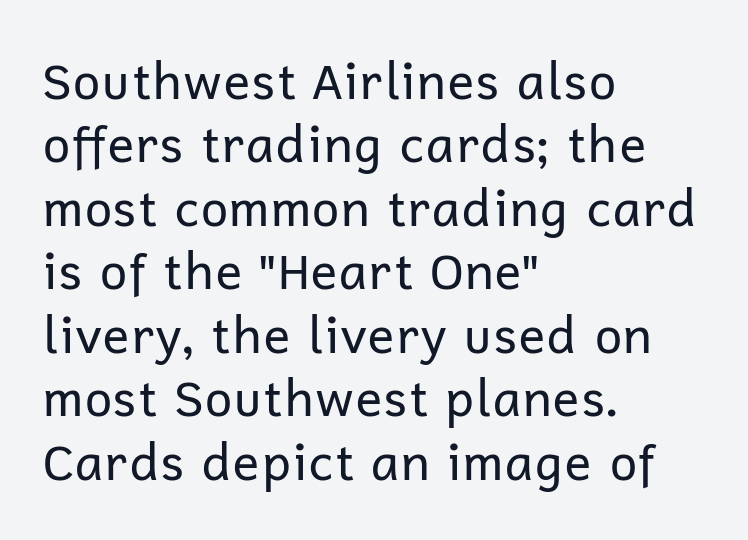
Q: Is the text bold? A: No.
Q: Is the text italic (slanted)? A: No, it is upright.
Q: Is the typeface a serif or a sans-serif typeface? A: Sans-serif.
Q: Is the text underlined? A: No.
Q: How is the paragraph aligned? A: Left-aligned.
Q: Is the spacing between letters normal or unusually wide? A: Normal.
Q: Is the spacing between lines tight, normal or loose? A: Normal.
Q: Width (condensed, normal, or wide)? A: Normal.
Q: Stroke contrast? A: Low.
Q: x-height? A: Medium.
Q: Monospaced? A: No.
